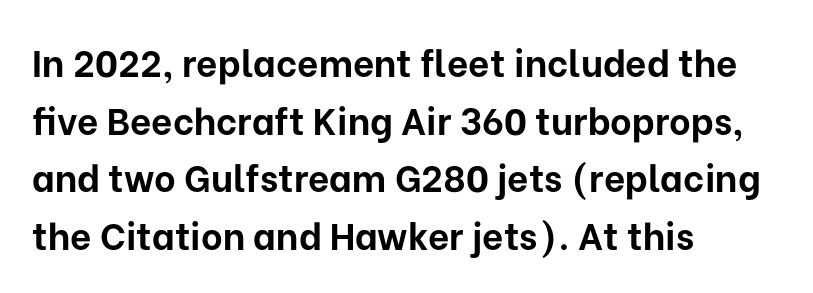
Q: Is the text bold? A: Yes.
Q: Is the text italic (slanted)? A: No, it is upright.
Q: Is the typeface a serif or a sans-serif typeface? A: Sans-serif.
Q: Is the text underlined? A: No.
Q: How is the paragraph aligned? A: Left-aligned.
Q: Is the spacing between letters normal or unusually wide? A: Normal.
Q: Is the spacing between lines tight, normal or loose? A: Normal.
Q: Width (condensed, normal, or wide)? A: Normal.
Q: Stroke contrast? A: Low.
Q: x-height? A: Medium.
Q: Monospaced? A: No.
